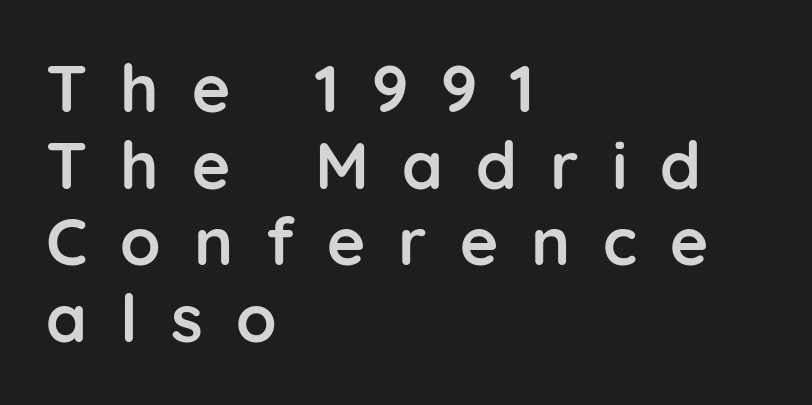
{"serif": "no", "italic": "no", "bold": "yes", "weight": "semibold", "width": "normal", "stroke_contrast": "low", "x_height": "medium", "monospaced": "no", "underline": "no", "align": "left", "line_spacing_ratio": 1.16, "letter_spacing": "wide", "letter_spacing_em": 0.5, "glyph_px": 66}
